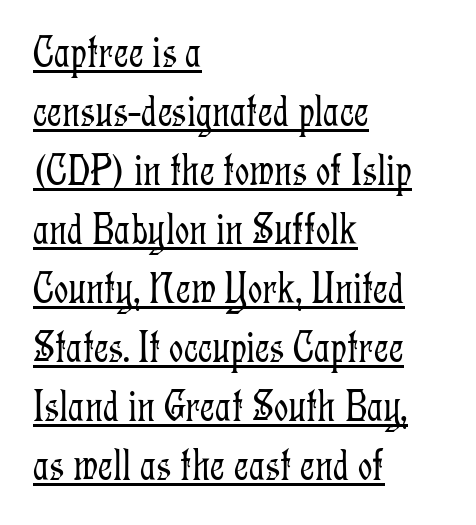
There is no visible air inserted between adjacent glyphs. A typesetter would call this proportional, since set widths differ per character. The weight would be labelled regular, book, light, or lighter still. Short and long lines alike share a common starting point at left. How would I describe the line gaps? Plain and ordinary.
